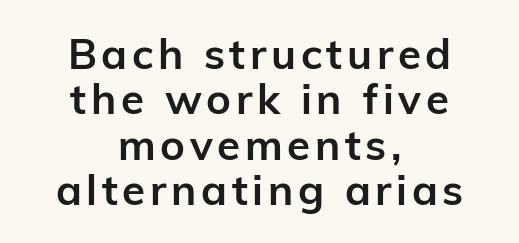
The image shows 42 px semibold sans-serif type, upright; set centered, tight line spacing (1.08x), not underlined; low stroke contrast and a medium x-height.
